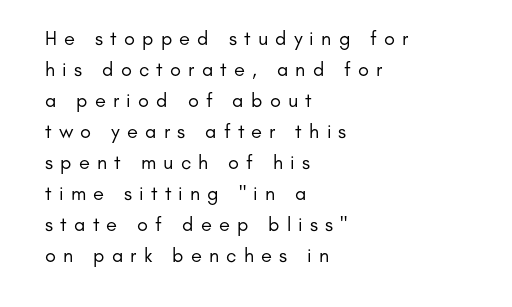
Q: Is the text bold? A: No.
Q: Is the text italic (slanted)? A: No, it is upright.
Q: Is the text underlined? A: No.
Q: How is the paragraph aligned? A: Left-aligned.
Q: Is the spacing between letters normal or unusually wide? A: Unusually wide.
Q: Is the spacing between lines tight, normal or loose? A: Normal.
